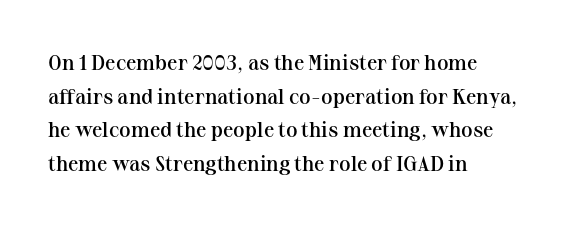
The image shows 21 px text type, upright; set left-aligned, normal line spacing (1.6x), normal letter spacing, not underlined.
